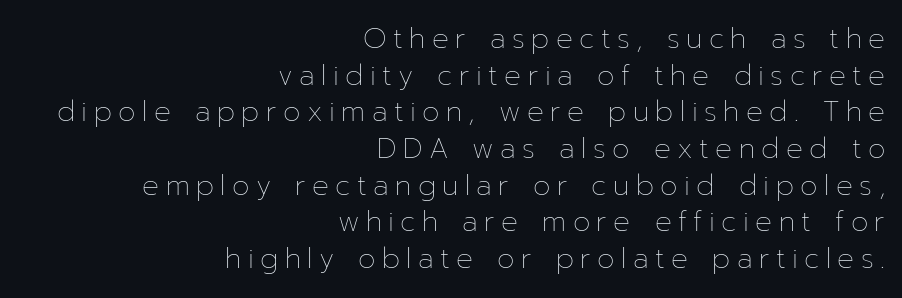
Q: Is the text bold? A: No.
Q: Is the text italic (slanted)? A: No, it is upright.
Q: Is the text underlined? A: No.
Q: How is the paragraph aligned? A: Right-aligned.
Q: Is the spacing between letters normal or unusually wide? A: Unusually wide.
Q: Is the spacing between lines tight, normal or loose? A: Normal.
Q: Width (condensed, normal, or wide)? A: Normal.
Q: Stroke contrast? A: Low.
Q: x-height? A: Medium.
Q: Monospaced? A: No.
